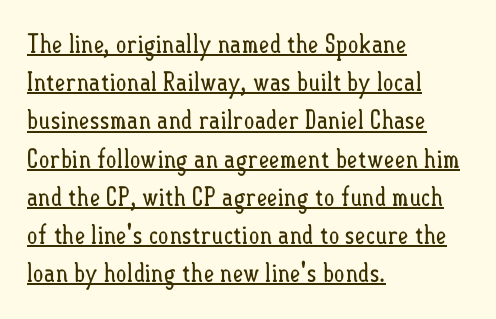
Q: Is the text bold? A: No.
Q: Is the text italic (slanted)? A: No, it is upright.
Q: Is the text underlined? A: Yes.
Q: How is the paragraph aligned? A: Left-aligned.
Q: Is the spacing between letters normal or unusually wide? A: Normal.
Q: Is the spacing between lines tight, normal or loose? A: Normal.
